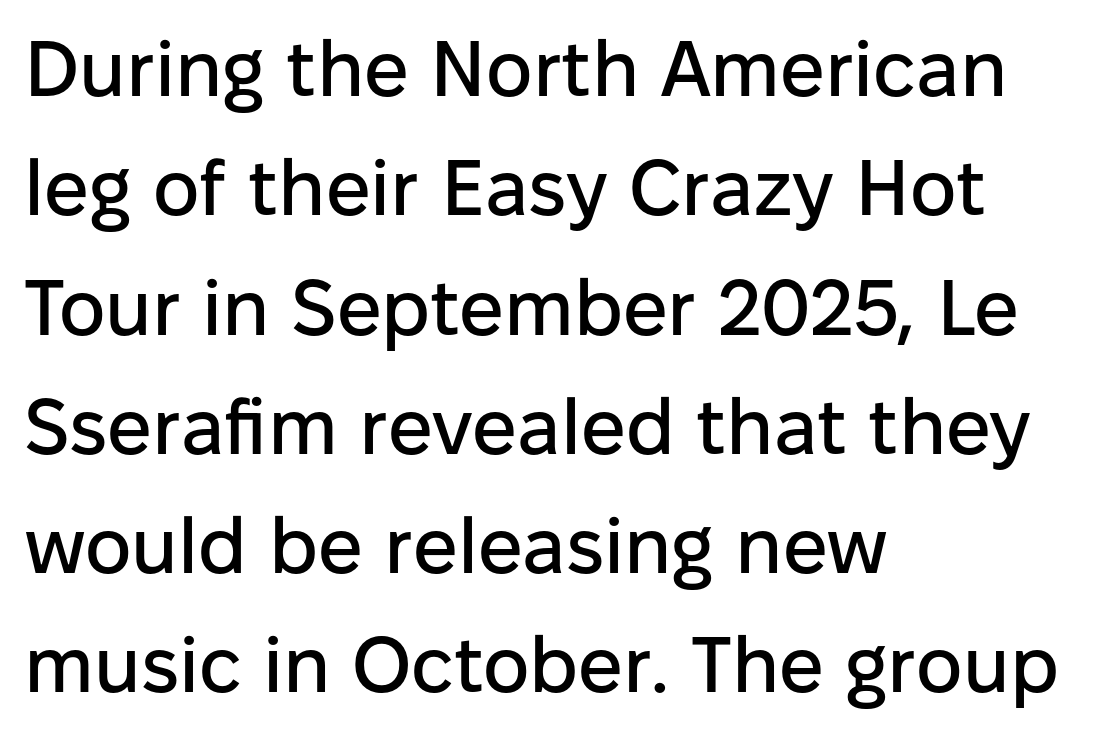
The image shows 79 px sans-serif type, upright; set left-aligned, normal line spacing (1.51x), normal letter spacing, not underlined; low stroke contrast and a medium x-height.
